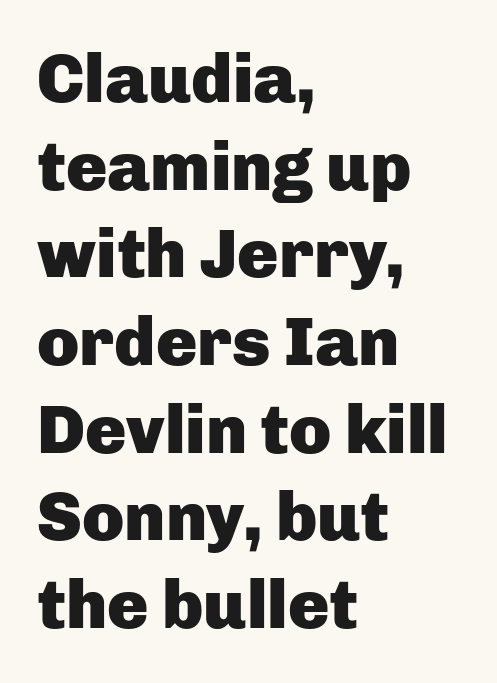
Each letter keeps its own natural width here, so spacing adapts to shape. Letter spacing: default. The block of text has a typical density, with ordinary space between rows. Line starts are locked; line ends wander. The font's upright variant was chosen for this text. Descenders hang freely into open space.
